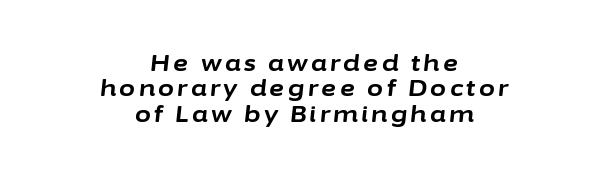
Beneath every word, the page is bare. These lines carry a lot of weight — the face is fully bold. Which margin do the lines hug? Neither — every line sits in the middle. The leading is snug, giving the passage a crowded texture. This is oblique type, the kind used for emphasis or titles.
